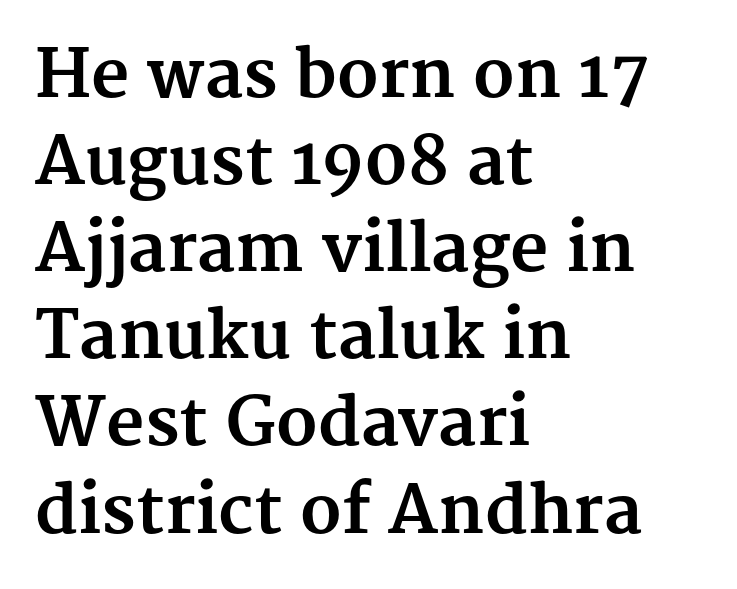
Q: Is the text bold? A: Yes.
Q: Is the text italic (slanted)? A: No, it is upright.
Q: Is the typeface a serif or a sans-serif typeface? A: Serif.
Q: Is the text underlined? A: No.
Q: How is the paragraph aligned? A: Left-aligned.
Q: Is the spacing between letters normal or unusually wide? A: Normal.
Q: Is the spacing between lines tight, normal or loose? A: Normal.
Q: Width (condensed, normal, or wide)? A: Normal.
Q: Stroke contrast? A: Medium.
Q: x-height? A: Medium.
Q: Monospaced? A: No.
